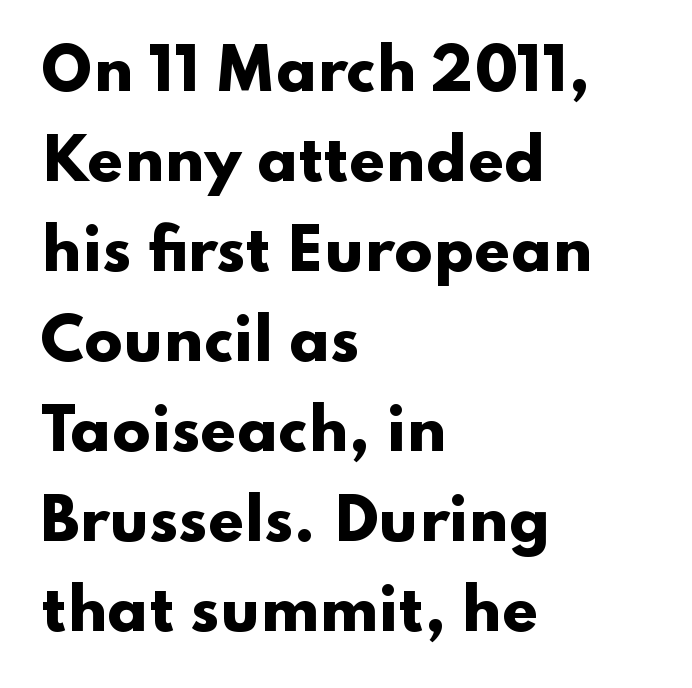
The axis of the letterforms is exactly vertical. The rag falls on the right side of this text block. Students, this is bold: see how much ink each stroke carries. No word sits above an underline. The font family rendered here belongs to the sans-serif group. Glyph-to-glyph distance matches everyday printed text.
